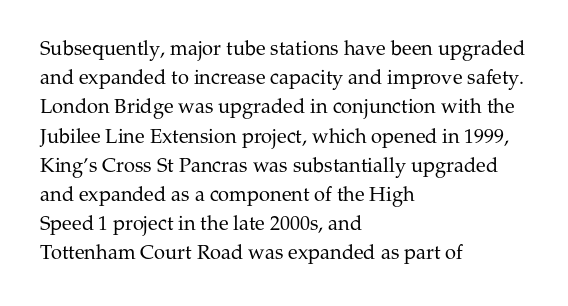
Q: Is the text bold? A: No.
Q: Is the text italic (slanted)? A: No, it is upright.
Q: Is the text underlined? A: No.
Q: How is the paragraph aligned? A: Left-aligned.
Q: Is the spacing between letters normal or unusually wide? A: Normal.
Q: Is the spacing between lines tight, normal or loose? A: Normal.
